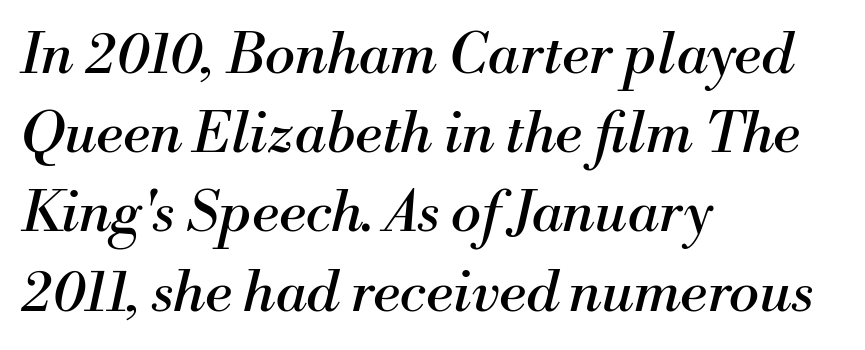
The image shows 57 px regular-weight serif type, italic (leaning right); set left-aligned, normal line spacing (1.39x), normal letter spacing, not underlined; medium stroke contrast and a small x-height.
